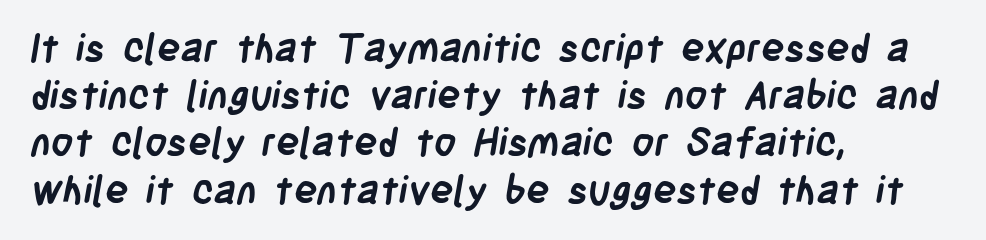
Q: Is the text bold? A: Yes.
Q: Is the typeface a serif or a sans-serif typeface? A: Sans-serif.
Q: Is the text underlined? A: No.
Q: How is the paragraph aligned? A: Left-aligned.
Q: Is the spacing between letters normal or unusually wide? A: Normal.
Q: Width (condensed, normal, or wide)? A: Condensed.
Q: Stroke contrast? A: Low.
Q: x-height? A: Large.
Q: Monospaced? A: No.
